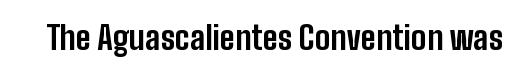
Q: Is the text bold? A: Yes.
Q: Is the text italic (slanted)? A: No, it is upright.
Q: Is the typeface a serif or a sans-serif typeface? A: Sans-serif.
Q: Is the text underlined? A: No.
Q: Is the spacing between letters normal or unusually wide? A: Normal.
Q: Width (condensed, normal, or wide)? A: Condensed.
Q: Stroke contrast? A: Low.
Q: x-height? A: Medium.
Q: Monospaced? A: No.
